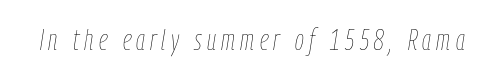
The image shows 29 px thin, condensed type, italic (leaning right); set not underlined; low stroke contrast and a medium x-height.
